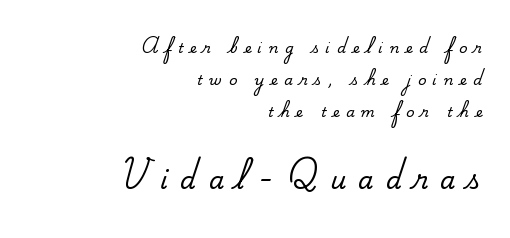
Substantial extra tracking has been applied to these lines. Which margin do the lines hug? The right one — the left edge is uneven. Size contrast runs from small at the top to large at the bottom. Lines of text with bare space underneath. These lines stand farther apart than default settings would place them.
